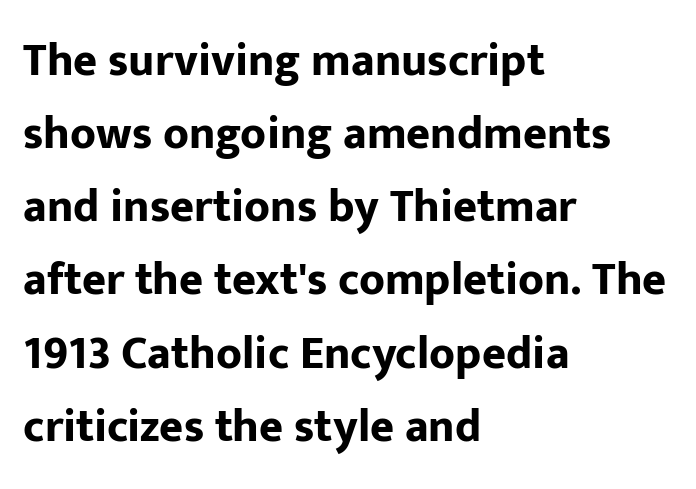
Q: Is the text bold? A: Yes.
Q: Is the text italic (slanted)? A: No, it is upright.
Q: Is the typeface a serif or a sans-serif typeface? A: Sans-serif.
Q: Is the text underlined? A: No.
Q: How is the paragraph aligned? A: Left-aligned.
Q: Is the spacing between letters normal or unusually wide? A: Normal.
Q: Is the spacing between lines tight, normal or loose? A: Normal.
Q: Width (condensed, normal, or wide)? A: Normal.
Q: Stroke contrast? A: Low.
Q: x-height? A: Medium.
Q: Monospaced? A: No.
